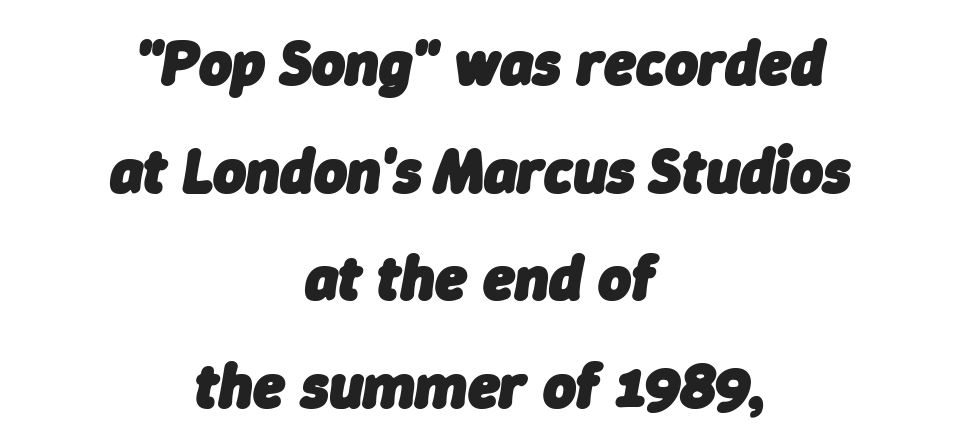
{"italic": "yes", "lean": "right", "slant_degrees": 9, "bold": "yes", "weight": "heavy", "width": "normal", "stroke_contrast": "low", "x_height": "medium", "monospaced": "no", "underline": "no", "align": "center", "line_spacing_ratio": 1.71, "letter_spacing": "normal", "letter_spacing_em": 0.0, "glyph_px": 63}
